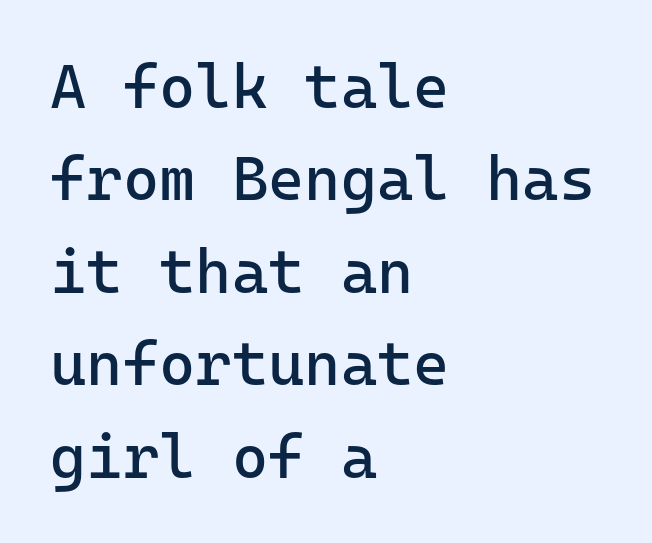
The face used here is monospaced, like something from a code editor. Letter spacing: default. Typeset ragged right — the left edge is the straight one. A typesetter would mark this as roman, not italic.
